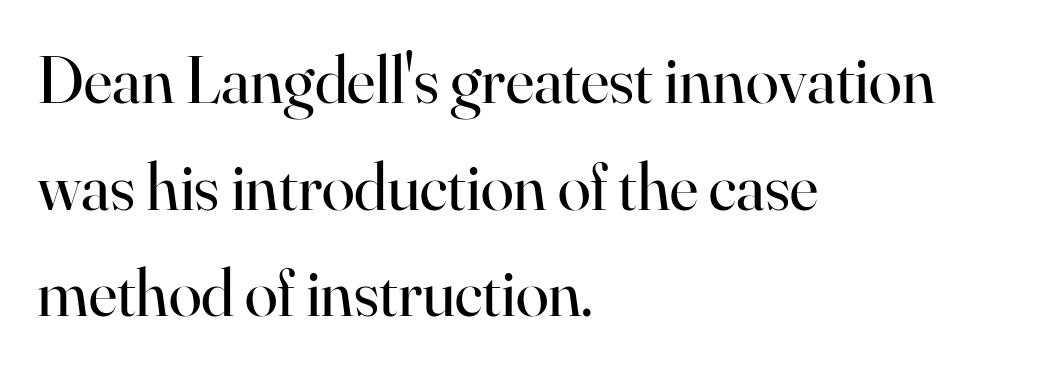
Q: Is the text bold? A: No.
Q: Is the text italic (slanted)? A: No, it is upright.
Q: Is the typeface a serif or a sans-serif typeface? A: Serif.
Q: Is the text underlined? A: No.
Q: How is the paragraph aligned? A: Left-aligned.
Q: Is the spacing between letters normal or unusually wide? A: Normal.
Q: Is the spacing between lines tight, normal or loose? A: Normal.
Q: Width (condensed, normal, or wide)? A: Normal.
Q: Stroke contrast? A: High.
Q: x-height? A: Small.
Q: Monospaced? A: No.
